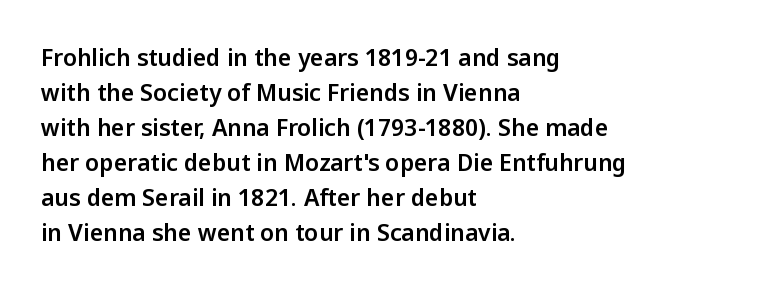
{"italic": "no", "underline": "no", "align": "left", "line_spacing": "normal", "line_spacing_ratio": 1.52, "letter_spacing": "normal", "letter_spacing_em": 0.0, "glyph_px": 23}
